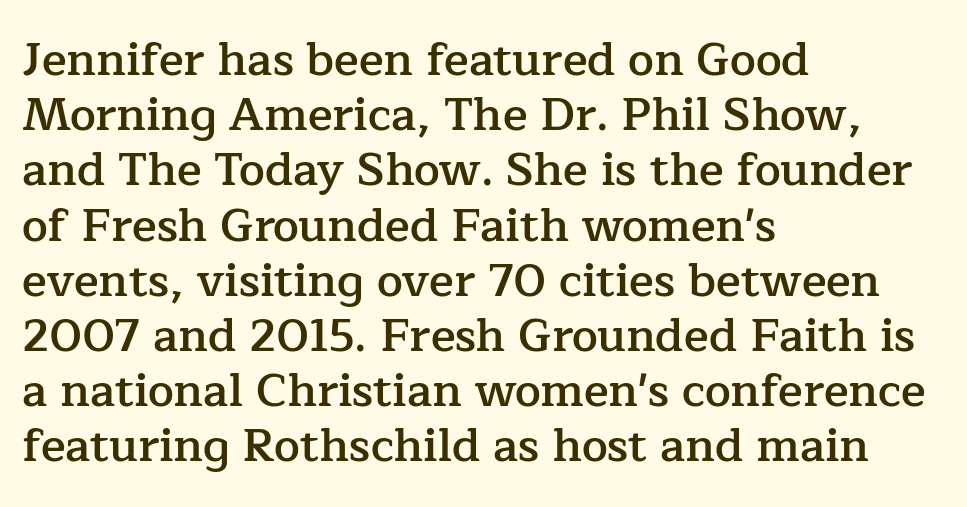
The image shows 46 px semibold serif type, upright; set left-aligned, line spacing 1.2x, normal letter spacing, not underlined; low stroke contrast and a medium x-height.
